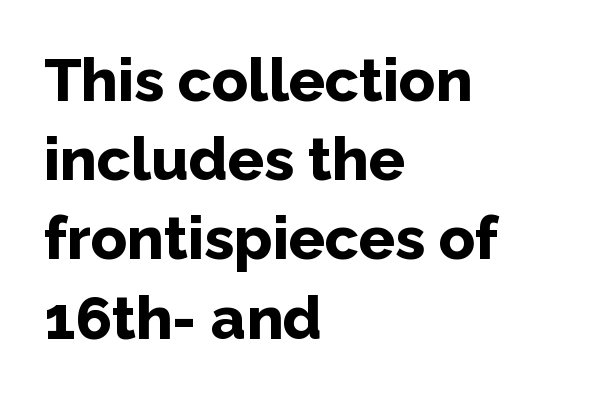
Q: Is the text bold? A: Yes.
Q: Is the text italic (slanted)? A: No, it is upright.
Q: Is the typeface a serif or a sans-serif typeface? A: Sans-serif.
Q: Is the text underlined? A: No.
Q: How is the paragraph aligned? A: Left-aligned.
Q: Is the spacing between letters normal or unusually wide? A: Normal.
Q: Is the spacing between lines tight, normal or loose? A: Normal.
Q: Width (condensed, normal, or wide)? A: Normal.
Q: Stroke contrast? A: Low.
Q: x-height? A: Medium.
Q: Monospaced? A: No.
